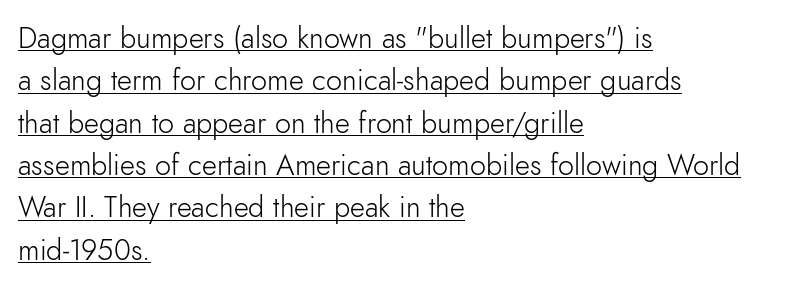
Characters follow at the spacing the type designer built in. Weight class: somewhere from thin through regular. The passage shown is underscored from start to finish. This sample keeps an unexceptional amount of space between lines. Line beginnings align vertically; line endings do not. Italic? Not at all — the glyphs are vertical.
